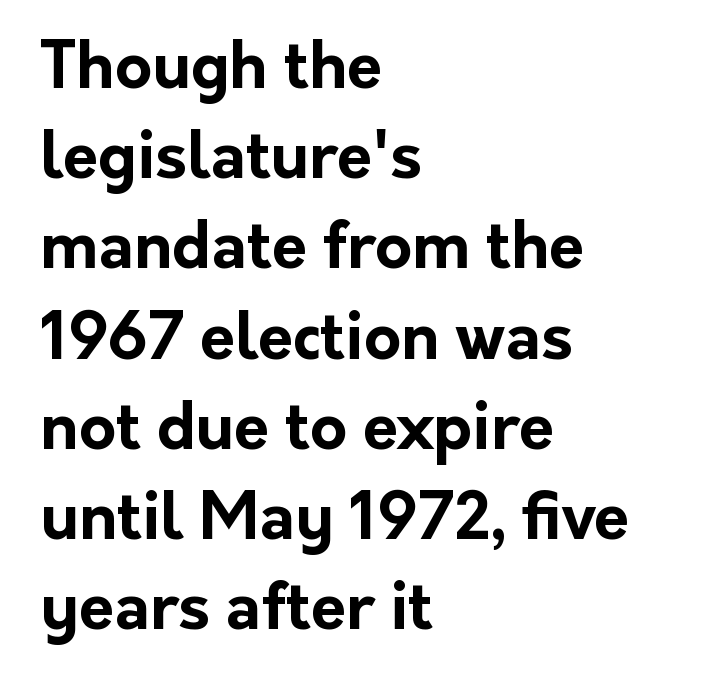
Q: Is the text bold? A: Yes.
Q: Is the text italic (slanted)? A: No, it is upright.
Q: Is the typeface a serif or a sans-serif typeface? A: Sans-serif.
Q: Is the text underlined? A: No.
Q: How is the paragraph aligned? A: Left-aligned.
Q: Is the spacing between letters normal or unusually wide? A: Normal.
Q: Is the spacing between lines tight, normal or loose? A: Normal.
Q: Width (condensed, normal, or wide)? A: Normal.
Q: Stroke contrast? A: Low.
Q: x-height? A: Medium.
Q: Monospaced? A: No.
